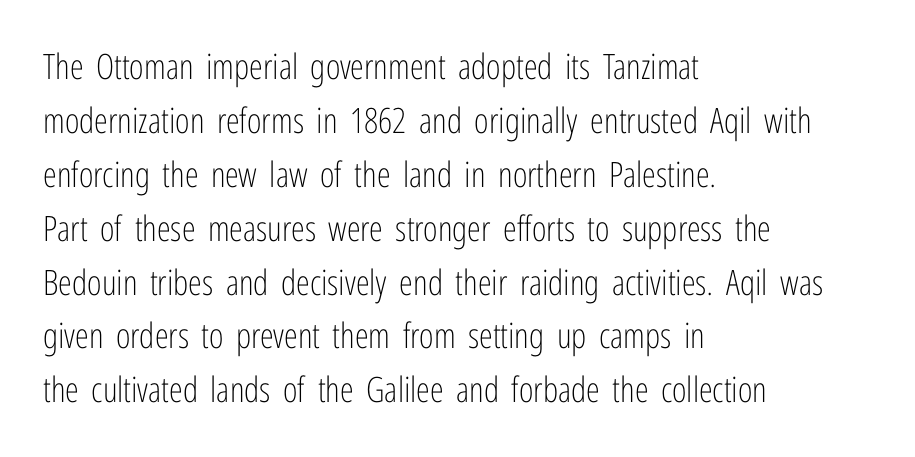
Q: Is the text bold? A: No.
Q: Is the text italic (slanted)? A: No, it is upright.
Q: Is the typeface a serif or a sans-serif typeface? A: Sans-serif.
Q: Is the text underlined? A: No.
Q: How is the paragraph aligned? A: Left-aligned.
Q: Is the spacing between letters normal or unusually wide? A: Normal.
Q: Is the spacing between lines tight, normal or loose? A: Normal.
Q: Width (condensed, normal, or wide)? A: Condensed.
Q: Stroke contrast? A: Low.
Q: x-height? A: Medium.
Q: Monospaced? A: No.
